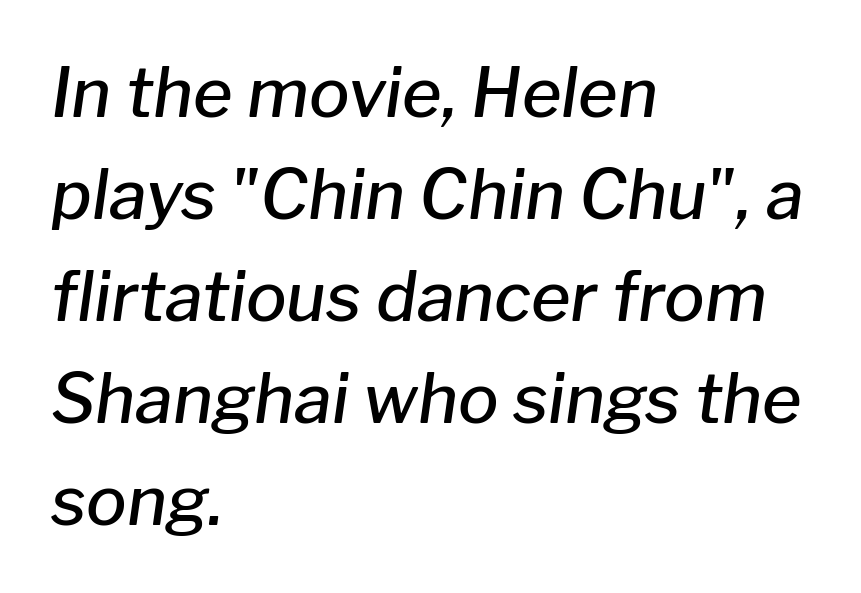
Q: Is the text bold? A: Semi-bold.
Q: Is the text italic (slanted)? A: Yes, it leans right by about 8 degrees.
Q: Is the text underlined? A: No.
Q: How is the paragraph aligned? A: Left-aligned.
Q: Is the spacing between letters normal or unusually wide? A: Normal.
Q: Is the spacing between lines tight, normal or loose? A: Normal.
Q: Width (condensed, normal, or wide)? A: Normal.
Q: Stroke contrast? A: Low.
Q: x-height? A: Medium.
Q: Monospaced? A: No.
